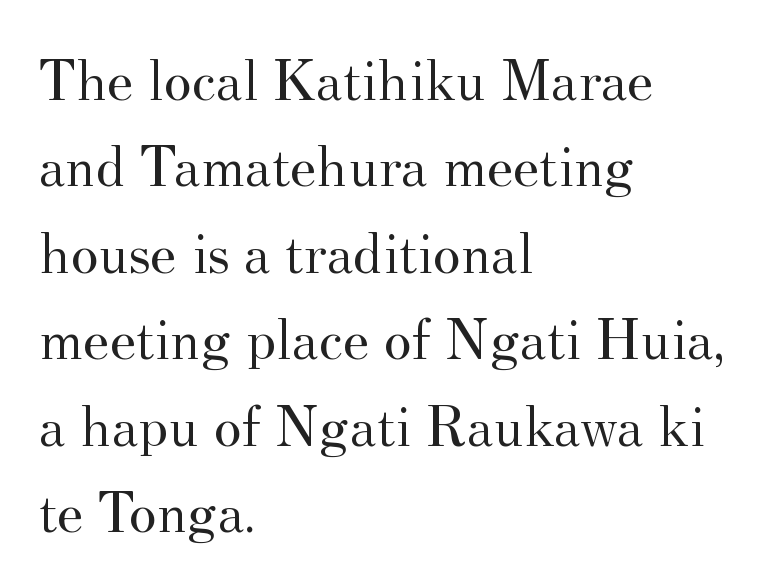
The image shows 60 px regular-weight serif type, upright; set left-aligned, normal line spacing (1.44x), normal letter spacing, not underlined; medium stroke contrast and a small x-height.
